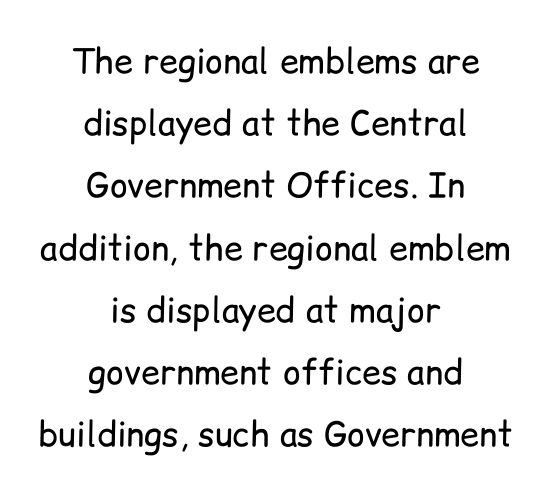
Q: Is the text bold? A: No.
Q: Is the text italic (slanted)? A: No, it is upright.
Q: Is the typeface a serif or a sans-serif typeface? A: Sans-serif.
Q: Is the text underlined? A: No.
Q: How is the paragraph aligned? A: Centered.
Q: Is the spacing between letters normal or unusually wide? A: Normal.
Q: Width (condensed, normal, or wide)? A: Normal.
Q: Stroke contrast? A: Low.
Q: x-height? A: Medium.
Q: Monospaced? A: No.
